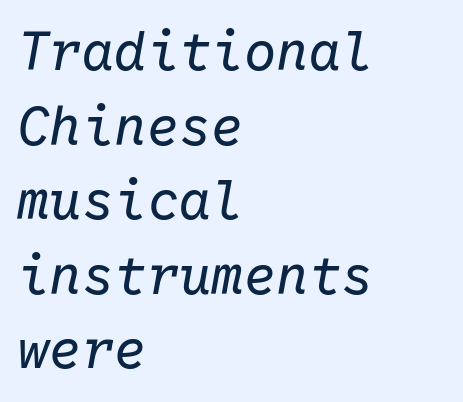
{"italic": "yes", "lean": "right", "slant_degrees": 10, "bold": "no", "weight": "regular", "width": "normal", "stroke_contrast": "low", "x_height": "medium", "monospaced": "yes", "underline": "no", "align": "left", "line_spacing": "normal", "line_spacing_ratio": 1.38, "letter_spacing": "normal", "letter_spacing_em": 0.0, "glyph_px": 54}
